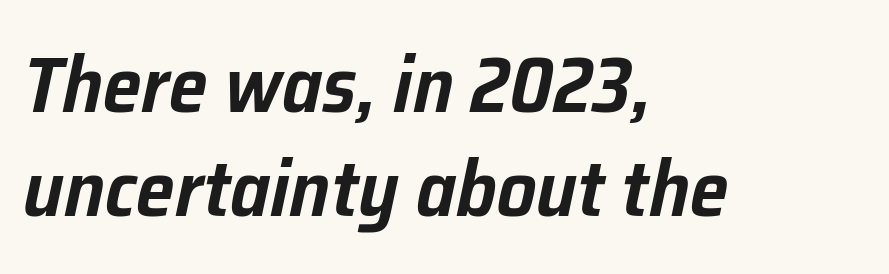
Baseline-to-baseline distance is the conventional proportion of letter height. Any mark beneath the type? The region is blank. This rendering leaves character spacing at its baseline value. Compared with a centered layout, this one pins lines to the left instead.
